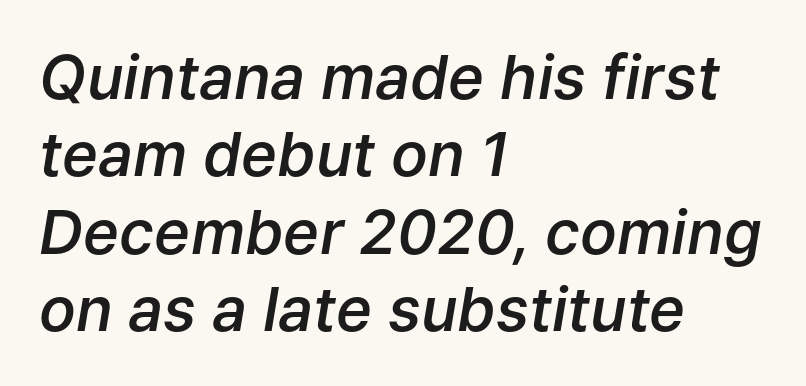
Q: Is the text bold? A: Semi-bold.
Q: Is the text italic (slanted)? A: Yes, it leans right by about 9 degrees.
Q: Is the text underlined? A: No.
Q: How is the paragraph aligned? A: Left-aligned.
Q: Is the spacing between letters normal or unusually wide? A: Normal.
Q: Is the spacing between lines tight, normal or loose? A: Normal.
Q: Width (condensed, normal, or wide)? A: Normal.
Q: Stroke contrast? A: Low.
Q: x-height? A: Medium.
Q: Monospaced? A: No.
